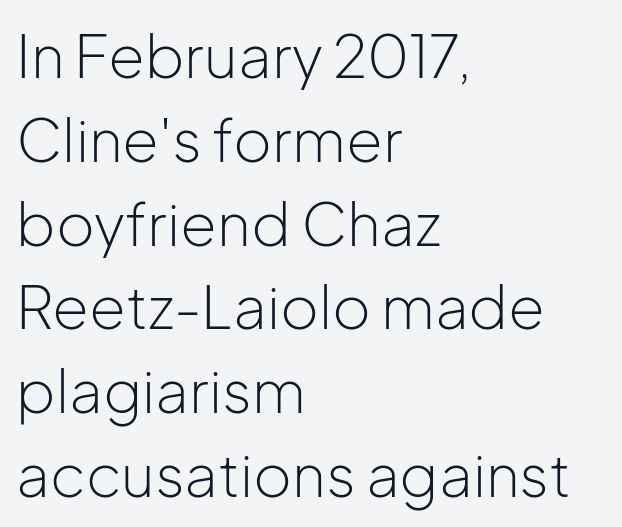
{"serif": "no", "italic": "no", "bold": "no", "weight": "light", "width": "normal", "stroke_contrast": "low", "x_height": "medium", "monospaced": "no", "underline": "no", "align": "left", "line_spacing": "normal", "line_spacing_ratio": 1.42, "letter_spacing": "normal", "letter_spacing_em": 0.0, "glyph_px": 59}
